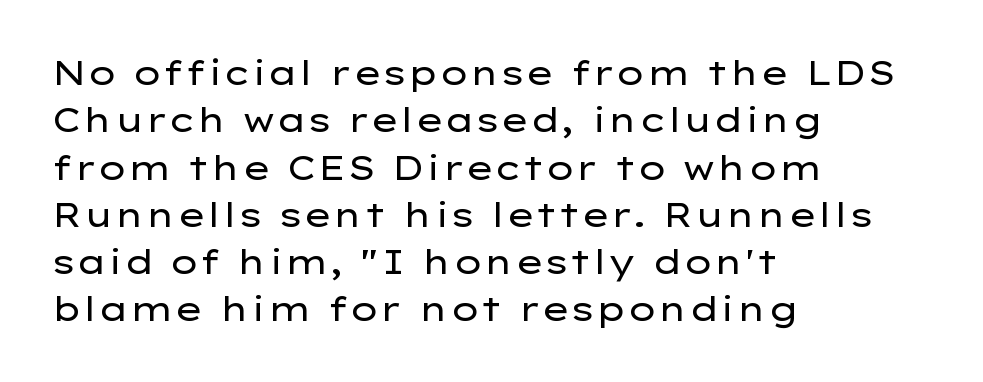
Q: Is the text bold? A: No.
Q: Is the text italic (slanted)? A: No, it is upright.
Q: Is the typeface a serif or a sans-serif typeface? A: Sans-serif.
Q: Is the text underlined? A: No.
Q: How is the paragraph aligned? A: Left-aligned.
Q: Is the spacing between letters normal or unusually wide? A: Normal.
Q: Is the spacing between lines tight, normal or loose? A: Normal.
Q: Width (condensed, normal, or wide)? A: Wide.
Q: Stroke contrast? A: Low.
Q: x-height? A: Medium.
Q: Monospaced? A: No.
